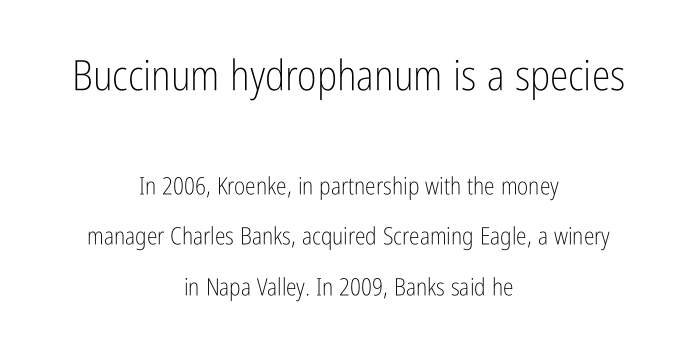
{"serif": "no", "italic": "no", "bold": "no", "weight": "light", "width": "condensed", "stroke_contrast": "low", "x_height": "medium", "monospaced": "no", "underline": "no", "align": "center", "line_spacing": "loose", "line_spacing_ratio": 2.1, "letter_spacing": "normal", "letter_spacing_em": 0.0, "larger_block": "first", "size_ratio": 1.75, "glyph_px": 42}
